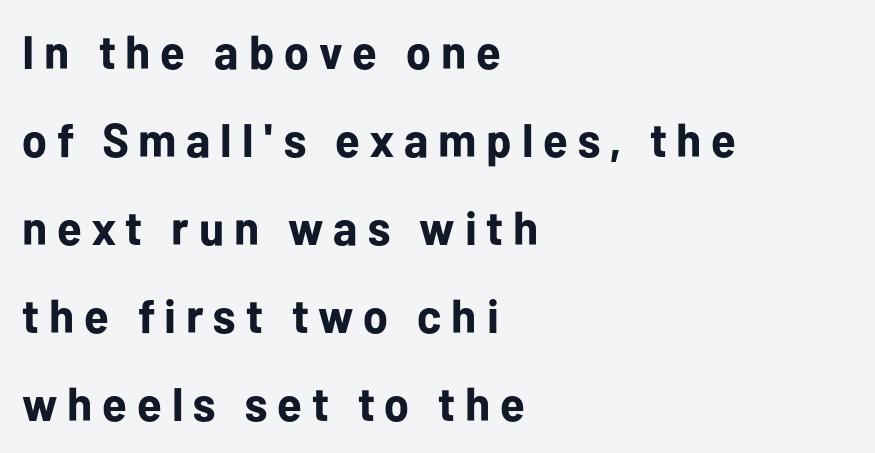
The image shows 47 px bold sans-serif type, upright; set left-aligned, line spacing 1.87x, unusually wide letter spacing (+0.21 em), not underlined; low stroke contrast and a medium x-height.
